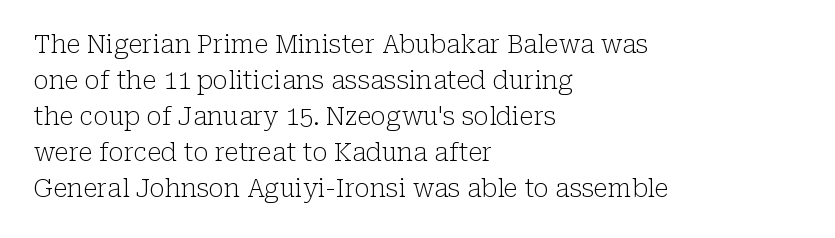
{"italic": "no", "bold": "no", "underline": "no", "align": "left", "line_spacing": "normal", "line_spacing_ratio": 1.44, "letter_spacing": "normal", "letter_spacing_em": 0.0, "glyph_px": 25}
